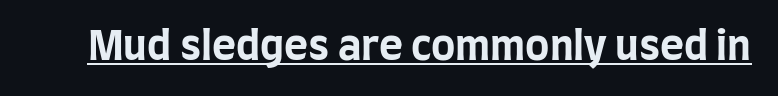
The image shows 41 px bold, condensed sans-serif type, upright; set normal letter spacing, underlined; low stroke contrast and a large x-height.
